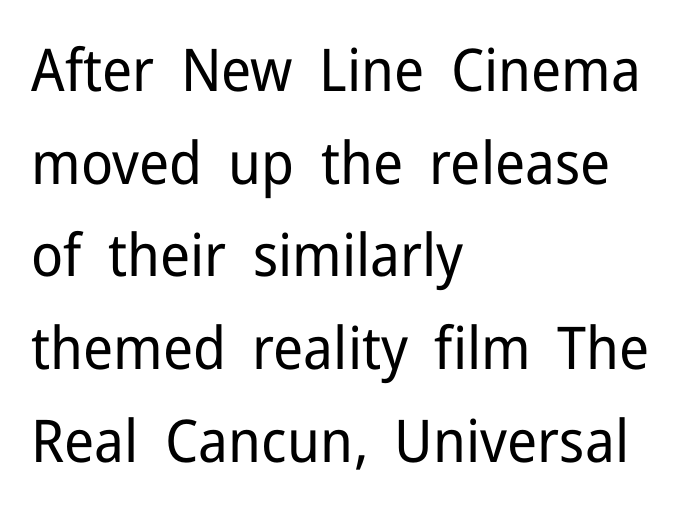
Rule under the text: the space is simply empty. The letterforms sit shoulder to shoulder at normal distance. Do the characters align in a grid? No, the font is proportional. Unlike a traditional serif, this face leaves its strokes unadorned.
